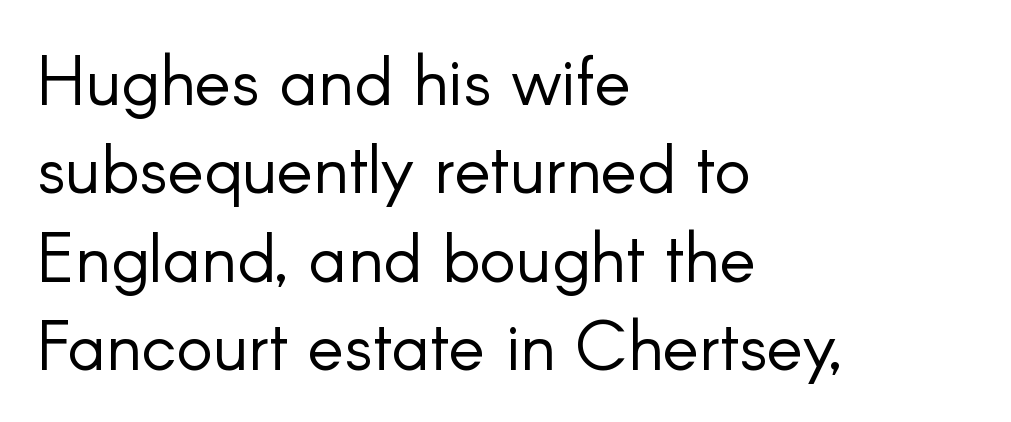
Unbolded letterforms with no extra heft. Compared with typical paragraphs, the rows here are spaced about the same. These lines are rendered in a variable-pitch font. One-word summary of the alignment: left. The letters carry no serifs — their stems end cleanly without finishing strokes.
